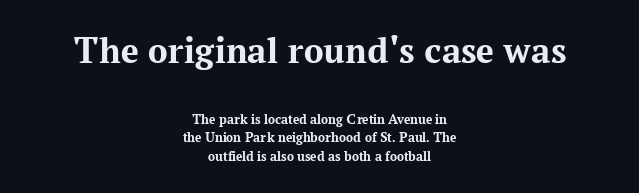
{"serif": "yes", "italic": "no", "bold": "yes", "weight": "bold", "width": "normal", "stroke_contrast": "medium", "x_height": "medium", "monospaced": "no", "underline": "no", "align": "center", "line_spacing": "normal", "line_spacing_ratio": 1.32, "letter_spacing": "normal", "letter_spacing_em": 0.0, "larger_block": "first", "size_ratio": 2.79, "glyph_px": 39}
